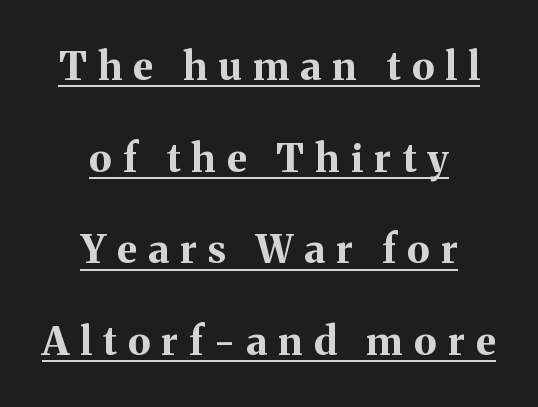
{"serif": "yes", "italic": "no", "bold": "yes", "weight": "bold", "width": "normal", "stroke_contrast": "medium", "x_height": "medium", "monospaced": "no", "underline": "yes", "align": "center", "line_spacing": "loose", "line_spacing_ratio": 2.35, "letter_spacing": "wide", "letter_spacing_em": 0.29, "glyph_px": 39}
